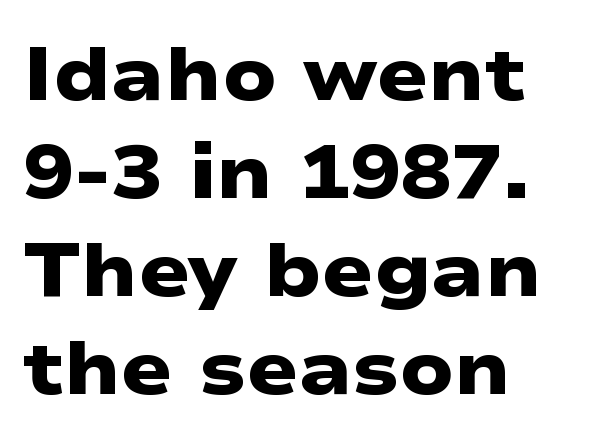
{"serif": "no", "bold": "yes", "weight": "heavy", "width": "wide", "stroke_contrast": "low", "x_height": "medium", "monospaced": "no", "underline": "no", "align": "left", "line_spacing": "normal", "line_spacing_ratio": 1.29, "letter_spacing": "normal", "letter_spacing_em": 0.0, "glyph_px": 76}
